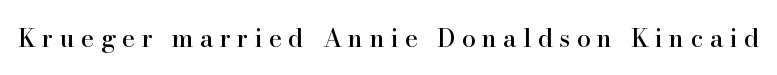
The image shows 25 px text type, upright; set unusually wide letter spacing (+0.25 em), not underlined.
